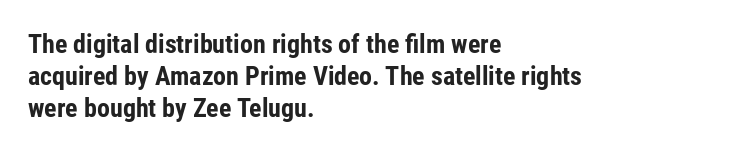
Descenders hang freely into open space. Rendered with straight, roman letterforms. The strokes are fattened all the way to bold. This rendering uses left alignment, leaving the right contour irregular.
